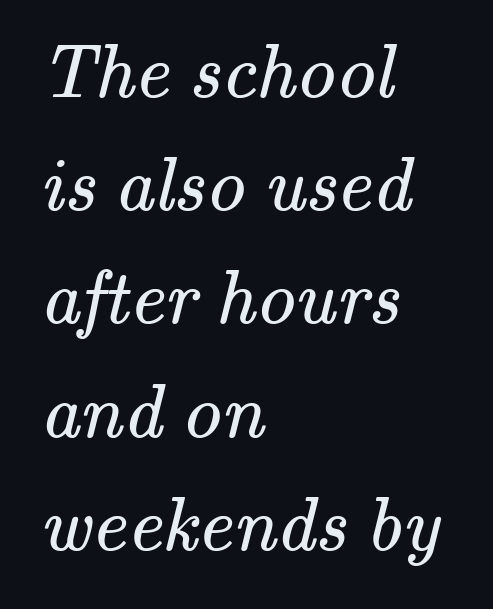
Heft: none added — not bold. Is the letter spacing exaggerated? No — it looks like the ordinary default. This block has exactly the height ordinary leading produces. Short and long lines alike share a common starting point at left.
